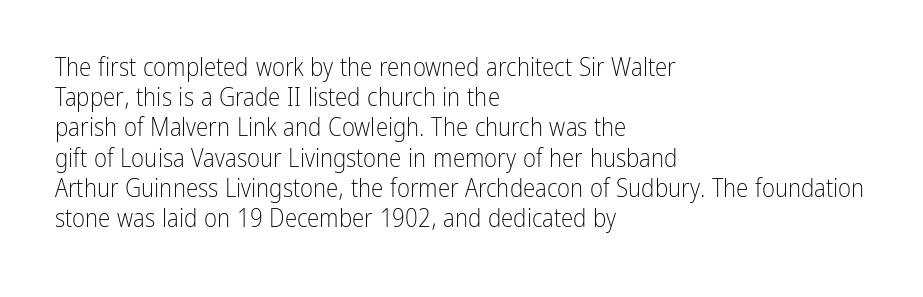
The image shows 25 px text type, upright; set left-aligned, line spacing 1.21x, normal letter spacing, not underlined.
